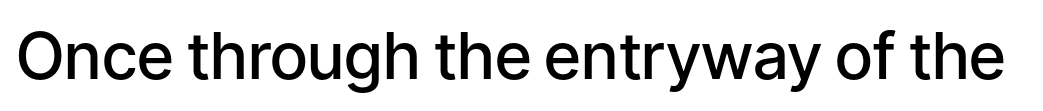
Q: Is the text bold? A: Semi-bold.
Q: Is the text italic (slanted)? A: No, it is upright.
Q: Is the typeface a serif or a sans-serif typeface? A: Sans-serif.
Q: Is the text underlined? A: No.
Q: Is the spacing between letters normal or unusually wide? A: Normal.
Q: Width (condensed, normal, or wide)? A: Normal.
Q: Stroke contrast? A: Low.
Q: x-height? A: Medium.
Q: Monospaced? A: No.
